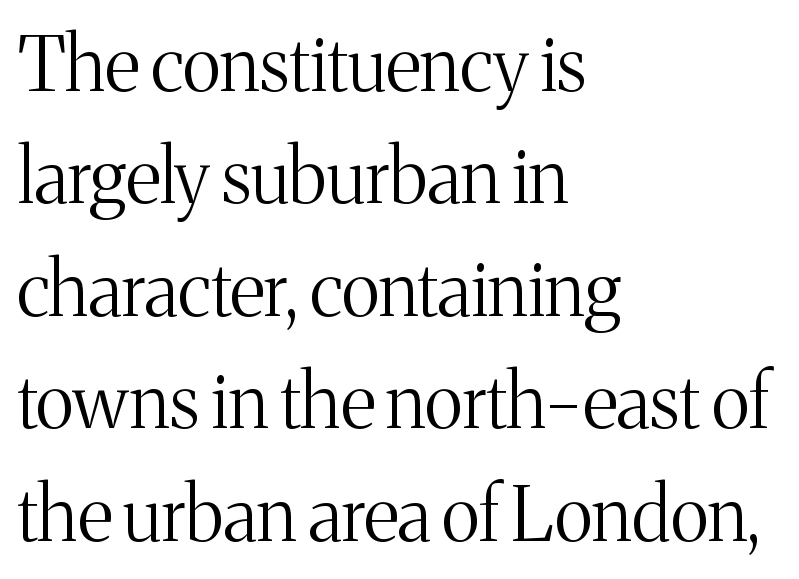
{"serif": "yes", "italic": "no", "bold": "no", "weight": "light", "width": "normal", "stroke_contrast": "medium", "x_height": "medium", "monospaced": "no", "underline": "no", "align": "left", "line_spacing": "normal", "line_spacing_ratio": 1.5, "letter_spacing": "normal", "letter_spacing_em": 0.0, "glyph_px": 75}
